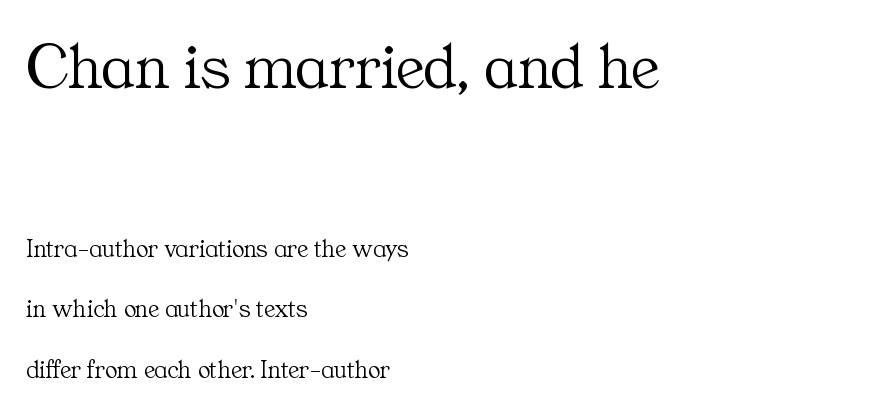
{"serif": "yes", "italic": "no", "bold": "no", "weight": "light", "width": "normal", "stroke_contrast": "medium", "x_height": "medium", "monospaced": "no", "underline": "no", "align": "left", "line_spacing": "loose", "line_spacing_ratio": 2.32, "letter_spacing": "normal", "letter_spacing_em": 0.0, "larger_block": "first", "size_ratio": 2.54, "glyph_px": 66}
